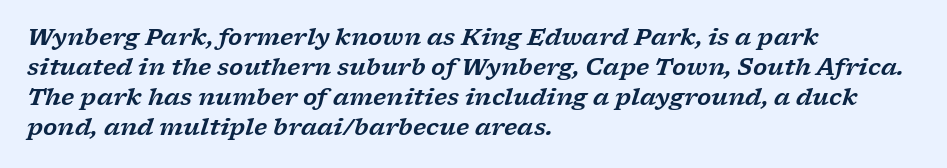
Q: Is the text italic (slanted)? A: Yes, it leans right by about 17 degrees.
Q: Is the text underlined? A: No.
Q: How is the paragraph aligned? A: Left-aligned.
Q: Is the spacing between letters normal or unusually wide? A: Normal.
Q: Is the spacing between lines tight, normal or loose? A: Normal.
